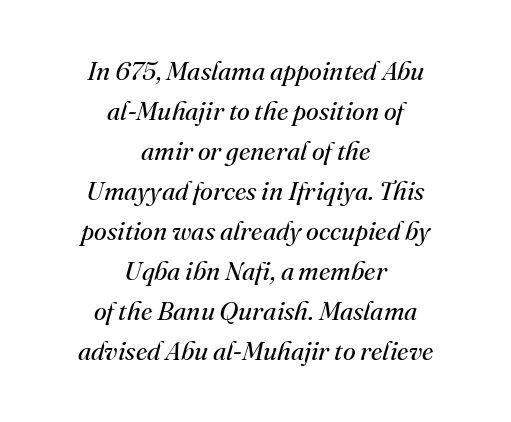
The image shows 26 px text type, italic (leaning right); set centered, normal line spacing (1.54x), normal letter spacing, not underlined.
